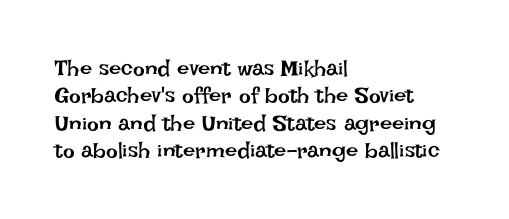
The image shows 22 px text type, upright; set left-aligned, line spacing 1.24x, normal letter spacing, not underlined.
